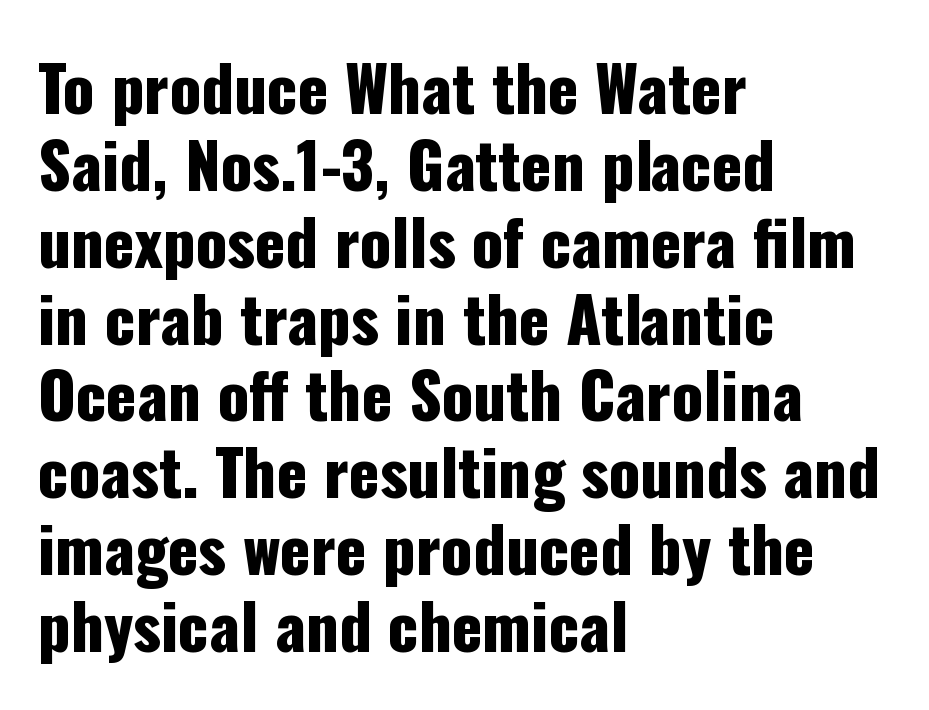
Q: Is the text italic (slanted)? A: No, it is upright.
Q: Is the typeface a serif or a sans-serif typeface? A: Sans-serif.
Q: Is the text underlined? A: No.
Q: How is the paragraph aligned? A: Left-aligned.
Q: Is the spacing between letters normal or unusually wide? A: Normal.
Q: Width (condensed, normal, or wide)? A: Condensed.
Q: Stroke contrast? A: Low.
Q: x-height? A: Medium.
Q: Monospaced? A: No.
